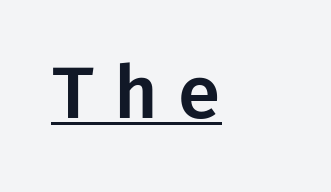
The image shows 72 px sans-serif type, upright; set left-aligned, unusually wide letter spacing (+0.26 em), underlined; low stroke contrast and a medium x-height.
